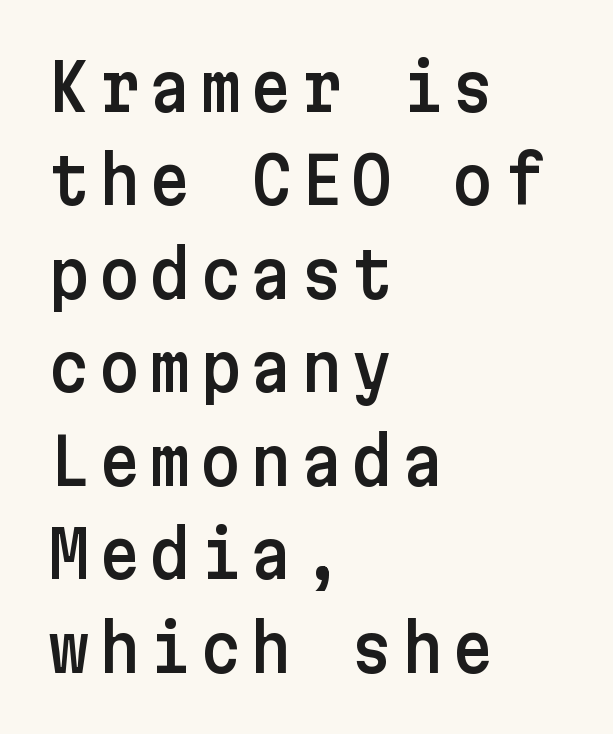
The image shows 64 px sans-serif type, upright; set left-aligned, normal line spacing (1.46x), not underlined; low stroke contrast and a medium x-height.
